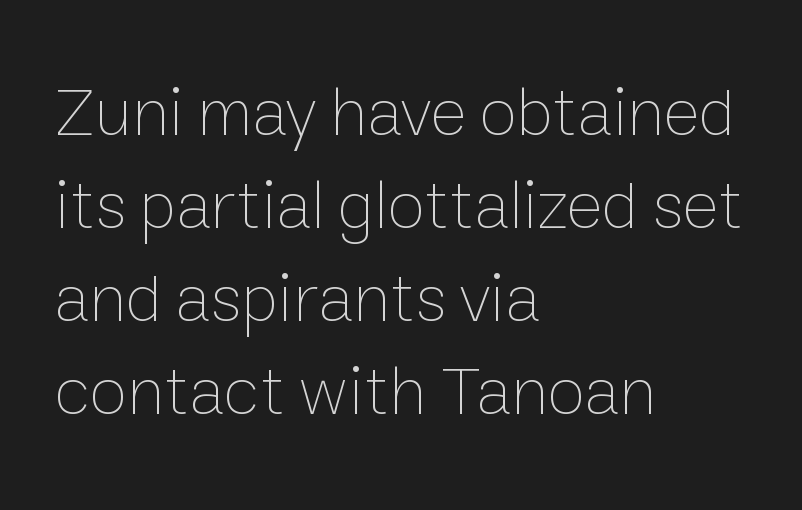
Glance below the letters and you will spot only blank space. The rendering keeps characters at their native spacing. The letterforms sit at book weight or below. You can tell it's not italic because the verticals are truly vertical.
